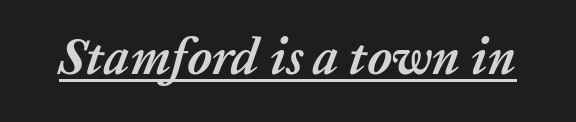
The image shows 51 px semibold type, italic (leaning right); set normal letter spacing, underlined; low stroke contrast and a medium x-height.
